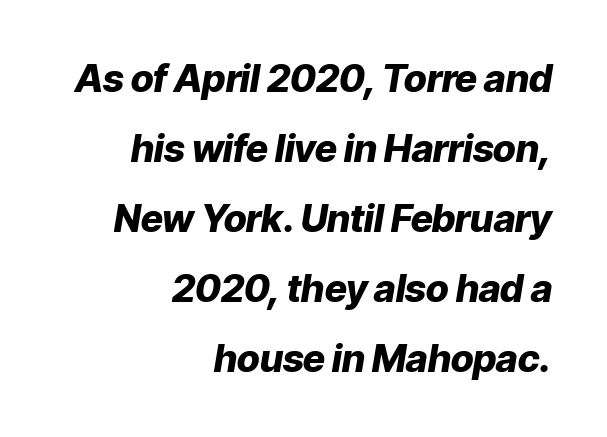
Q: Is the text bold? A: Yes.
Q: Is the text italic (slanted)? A: Yes, it leans right by about 9 degrees.
Q: Is the text underlined? A: No.
Q: How is the paragraph aligned? A: Right-aligned.
Q: Is the spacing between letters normal or unusually wide? A: Normal.
Q: Width (condensed, normal, or wide)? A: Normal.
Q: Stroke contrast? A: Low.
Q: x-height? A: Medium.
Q: Monospaced? A: No.
